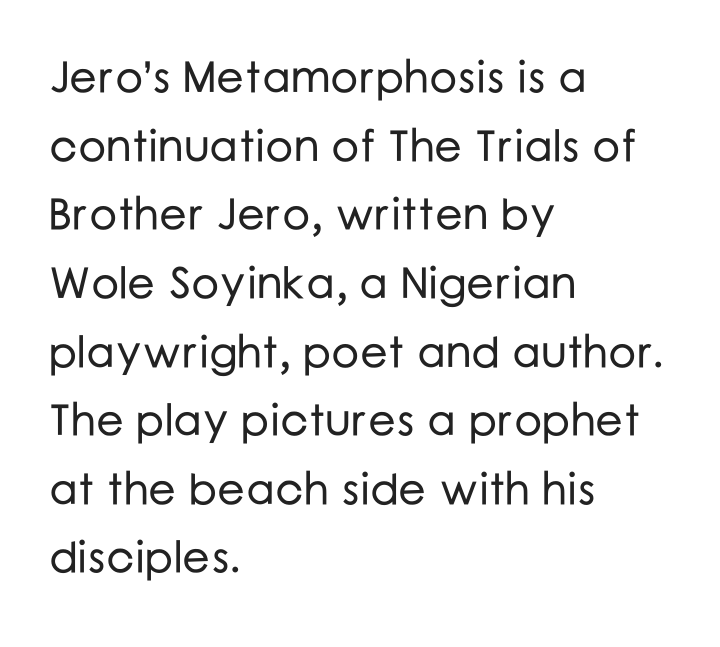
Q: Is the text italic (slanted)? A: No, it is upright.
Q: Is the typeface a serif or a sans-serif typeface? A: Sans-serif.
Q: Is the text underlined? A: No.
Q: How is the paragraph aligned? A: Left-aligned.
Q: Is the spacing between letters normal or unusually wide? A: Normal.
Q: Is the spacing between lines tight, normal or loose? A: Normal.
Q: Width (condensed, normal, or wide)? A: Normal.
Q: Stroke contrast? A: Low.
Q: x-height? A: Medium.
Q: Monospaced? A: No.
